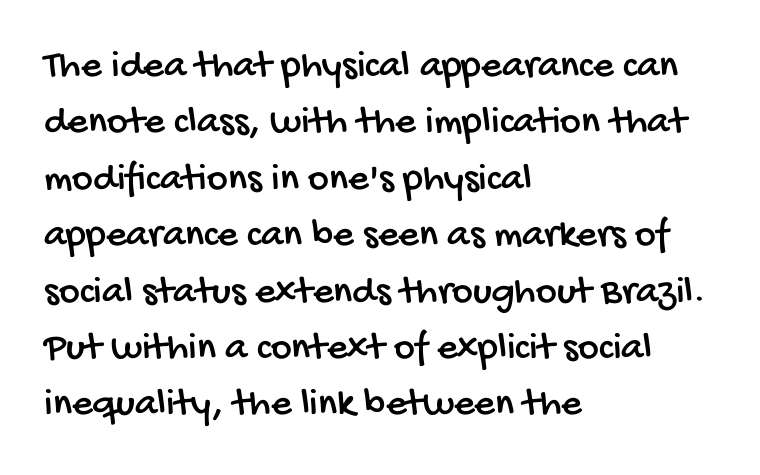
Q: Is the typeface a serif or a sans-serif typeface? A: Sans-serif.
Q: Is the text underlined? A: No.
Q: How is the paragraph aligned? A: Left-aligned.
Q: Is the spacing between letters normal or unusually wide? A: Normal.
Q: Is the spacing between lines tight, normal or loose? A: Normal.
Q: Width (condensed, normal, or wide)? A: Condensed.
Q: Stroke contrast? A: Low.
Q: x-height? A: Large.
Q: Monospaced? A: No.
